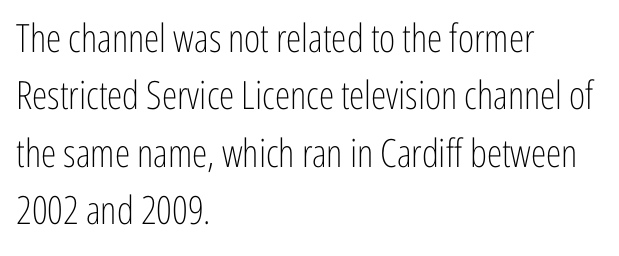
{"serif": "no", "italic": "no", "bold": "no", "weight": "light", "width": "condensed", "stroke_contrast": "low", "x_height": "medium", "monospaced": "no", "underline": "no", "align": "left", "line_spacing": "normal", "line_spacing_ratio": 1.47, "letter_spacing": "normal", "letter_spacing_em": 0.0, "glyph_px": 39}
